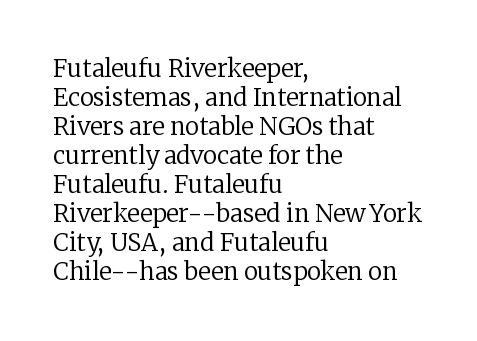
Q: Is the text bold? A: No.
Q: Is the text italic (slanted)? A: No, it is upright.
Q: Is the text underlined? A: No.
Q: How is the paragraph aligned? A: Left-aligned.
Q: Is the spacing between letters normal or unusually wide? A: Normal.
